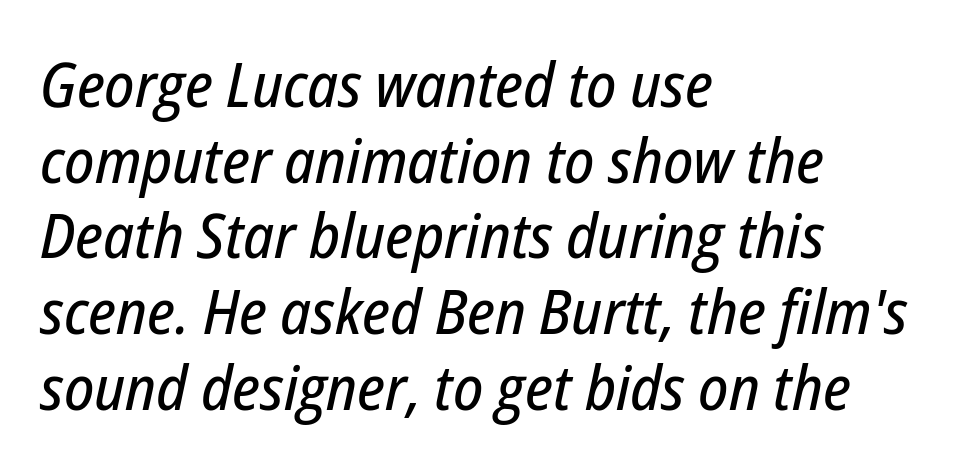
The image shows 62 px condensed type, italic (leaning right); set left-aligned, line spacing 1.22x, normal letter spacing, not underlined; low stroke contrast and a medium x-height.
